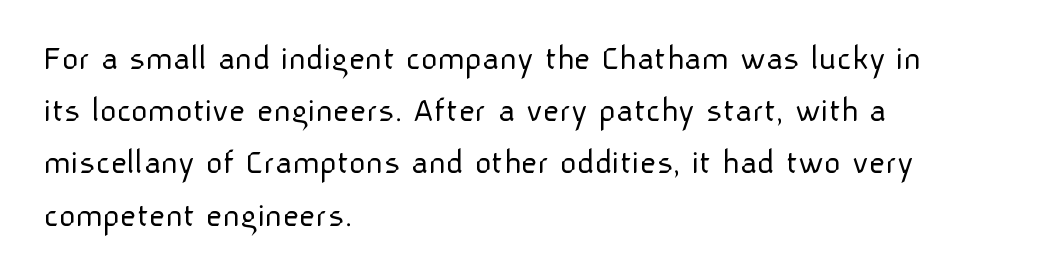
The image shows 36 px light sans-serif type, upright; set left-aligned, normal line spacing (1.45x), normal letter spacing, not underlined; low stroke contrast and a medium x-height.
